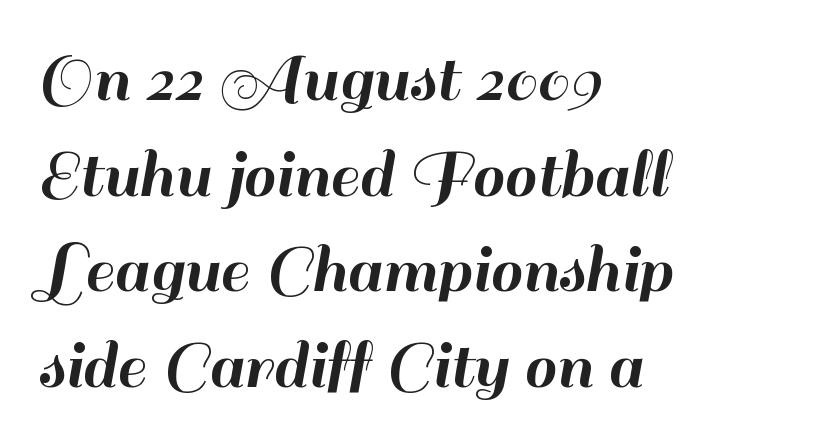
Descender tails drop into unmarked territory. Character widths vary here, with narrow letters taking less room than wide ones. This sample uses plain, unmodified letter spacing. Students, observe: this is what conventionally led text looks like.
